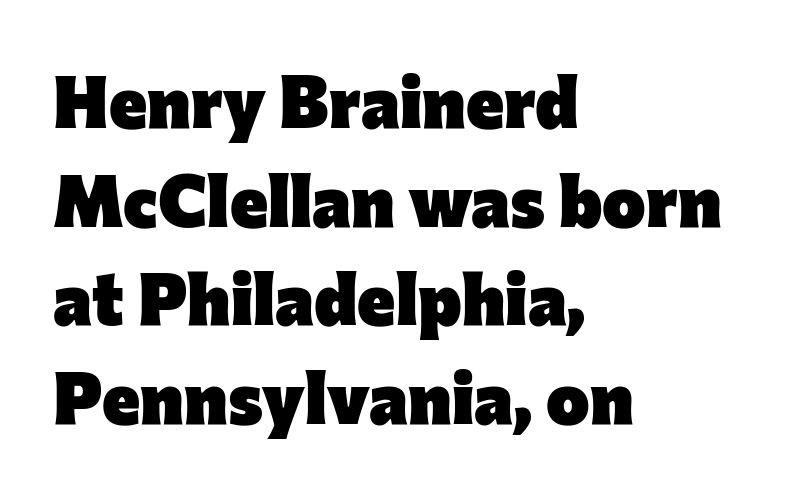
Serifs: no, the terminals of the letterforms are clean. Looks like regular typesetting: each glyph gets only the width it needs. Every character sits straight up, as roman type does. The lines in this sample share a left origin and differ only in where they stop.
